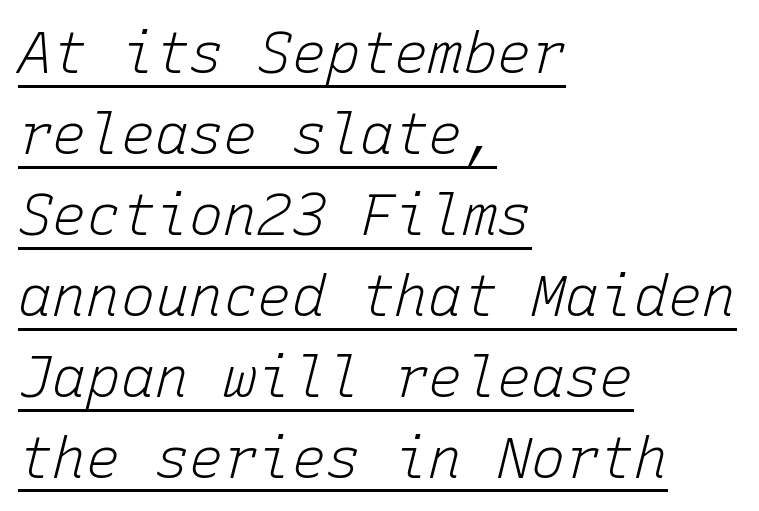
Q: Is the text bold? A: No.
Q: Is the text italic (slanted)? A: Yes, it leans right by about 15 degrees.
Q: Is the text underlined? A: Yes.
Q: How is the paragraph aligned? A: Left-aligned.
Q: Is the spacing between letters normal or unusually wide? A: Normal.
Q: Is the spacing between lines tight, normal or loose? A: Normal.
Q: Width (condensed, normal, or wide)? A: Normal.
Q: Stroke contrast? A: Low.
Q: x-height? A: Medium.
Q: Monospaced? A: Yes.
